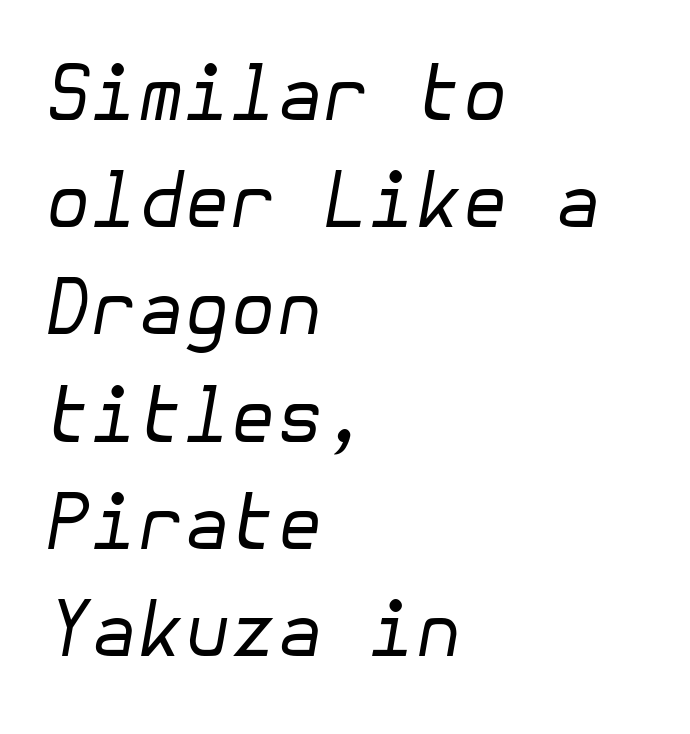
The image shows 75 px regular-weight type, italic (leaning right); set left-aligned, normal line spacing (1.43x), normal letter spacing, not underlined; low stroke contrast and a medium x-height.
